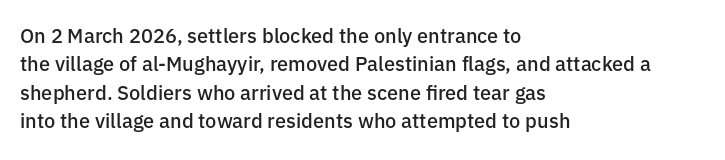
{"italic": "no", "bold": "semi", "underline": "no", "align": "left", "line_spacing": "normal", "line_spacing_ratio": 1.42, "letter_spacing": "normal", "letter_spacing_em": 0.0, "glyph_px": 20}
